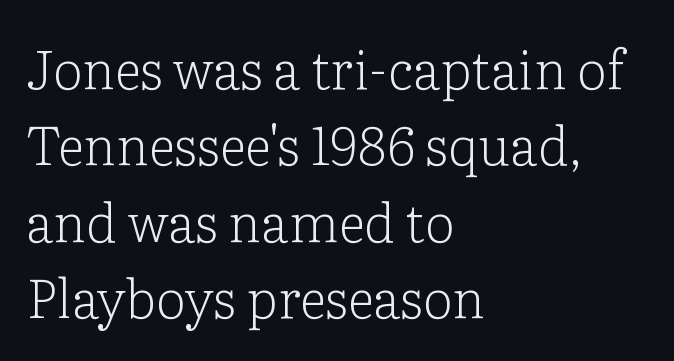
The image shows 53 px light serif type, upright; set left-aligned, normal line spacing (1.44x), normal letter spacing, not underlined; low stroke contrast and a medium x-height.
